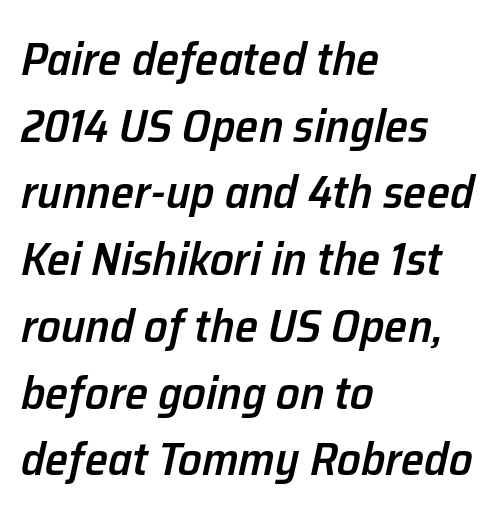
{"italic": "yes", "lean": "right", "slant_degrees": 12, "bold": "semi", "weight": "semibold", "width": "normal", "stroke_contrast": "low", "x_height": "medium", "monospaced": "no", "underline": "no", "align": "left", "line_spacing": "normal", "line_spacing_ratio": 1.42, "letter_spacing": "normal", "letter_spacing_em": 0.0, "glyph_px": 47}
